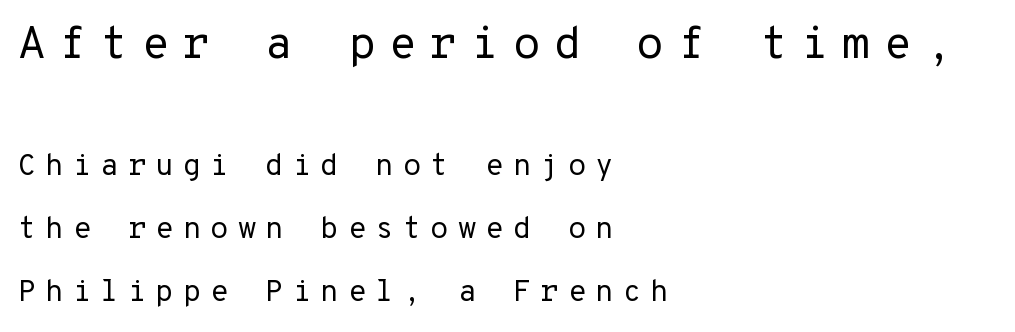
How are the letters spaced? Widely, with obvious added tracking. On a weight scale, this lands at 450 or below. Regarding leading, the lines here are spaced well apart. The designer went with a sans here, leaving each stem footless.
